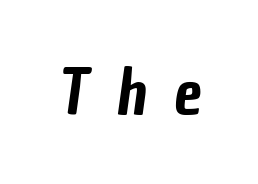
Q: Is the typeface a serif or a sans-serif typeface? A: Sans-serif.
Q: Is the text underlined? A: No.
Q: Is the spacing between letters normal or unusually wide? A: Unusually wide.
Q: Width (condensed, normal, or wide)? A: Condensed.
Q: Stroke contrast? A: Low.
Q: x-height? A: Medium.
Q: Monospaced? A: No.
